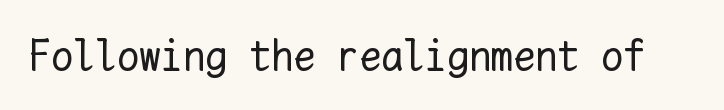
{"italic": "no", "bold": "no", "weight": "regular", "width": "normal", "stroke_contrast": "low", "x_height": "medium", "monospaced": "yes", "underline": "no", "letter_spacing": "normal", "letter_spacing_em": 0.0, "glyph_px": 44}
